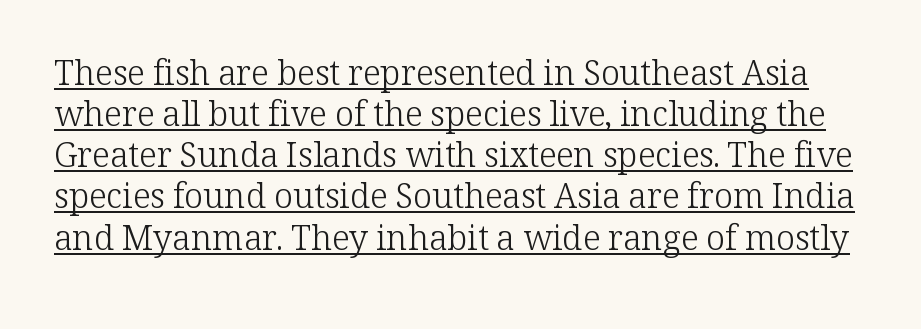
Compared with typical body copy, the letter spacing here is the same. The face used here is seriffed, in the tradition of book romans. Think of a printed novel: that variable character pitch is what you see here. Every character sits straight up, as roman type does. The strokes carry an ordinary text weight at most.
